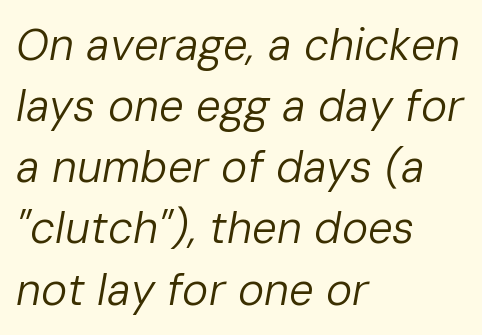
The image shows 44 px regular-weight type, italic (leaning right); set left-aligned, normal line spacing (1.39x), normal letter spacing, not underlined; low stroke contrast and a medium x-height.
